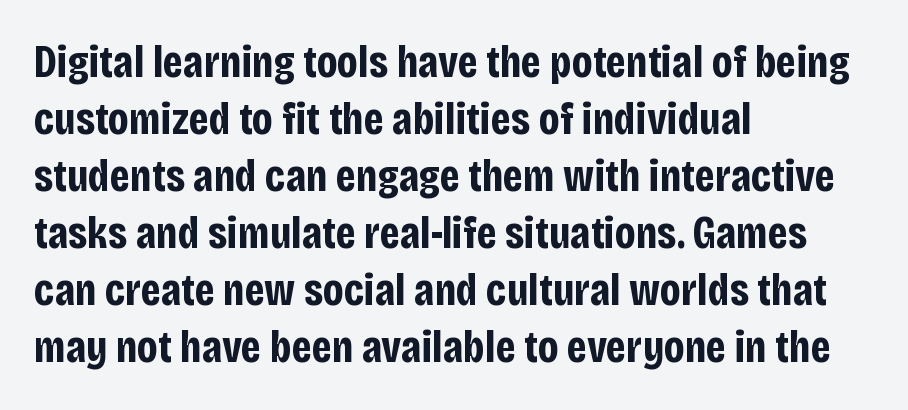
As a designer I'd log this as weight 700, bold. Look at the bottom of the vertical strokes: they stop flat, with no serifs. Here the designer chose a conventional face with non-uniform glyph widths. Letter spacing: default. You can tell it's not italic because the verticals are truly vertical. The glyphs are unaccompanied by any horizontal stroke below them.
